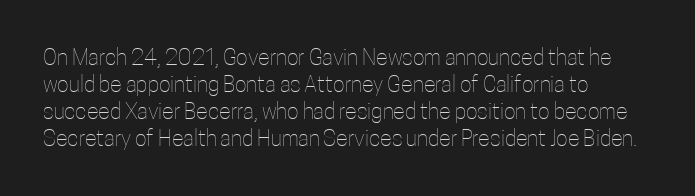
The image shows 22 px text type, upright; set left-aligned, line spacing 1.23x, normal letter spacing, not underlined.
